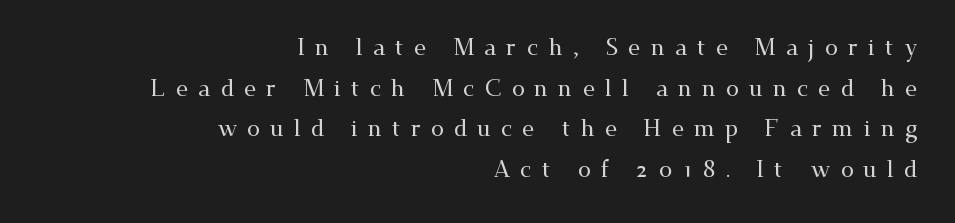
{"italic": "no", "underline": "no", "align": "right", "line_spacing_ratio": 1.77, "letter_spacing": "wide", "letter_spacing_em": 0.44, "glyph_px": 23}
